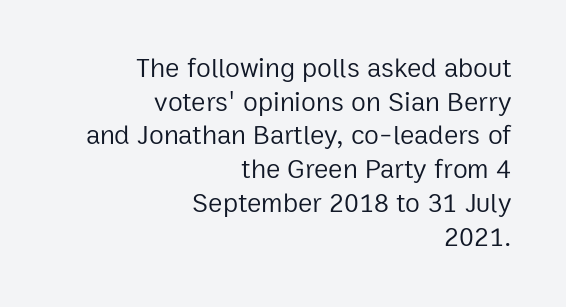
{"italic": "no", "bold": "no", "underline": "no", "align": "right", "line_spacing": "normal", "line_spacing_ratio": 1.25, "letter_spacing": "normal", "letter_spacing_em": 0.0, "glyph_px": 27}
